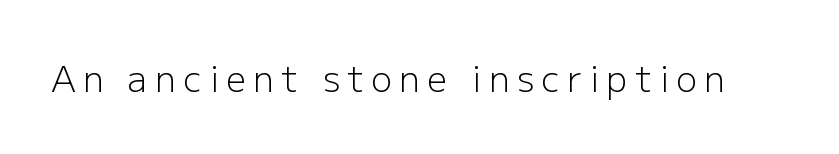
{"serif": "no", "italic": "no", "bold": "no", "weight": "light", "width": "normal", "stroke_contrast": "low", "x_height": "medium", "monospaced": "no", "underline": "no", "letter_spacing": "wide", "letter_spacing_em": 0.21, "glyph_px": 35}
